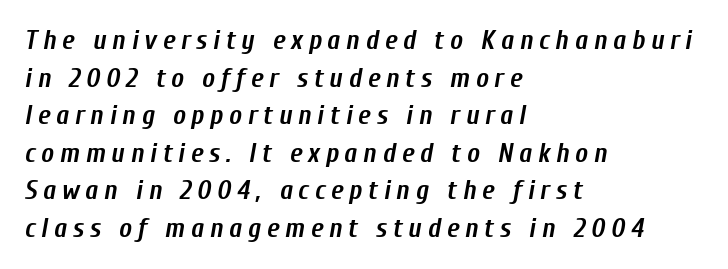
Q: Is the text bold? A: Yes.
Q: Is the text italic (slanted)? A: Yes, it leans right by about 10 degrees.
Q: Is the text underlined? A: No.
Q: How is the paragraph aligned? A: Left-aligned.
Q: Is the spacing between letters normal or unusually wide? A: Unusually wide.
Q: Is the spacing between lines tight, normal or loose? A: Normal.
